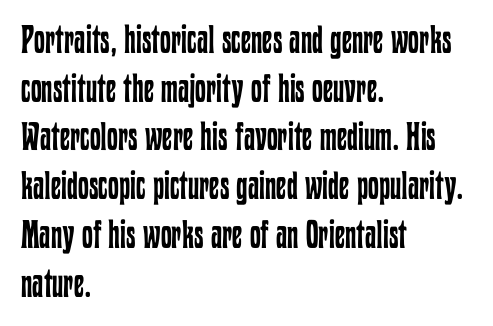
The image shows 39 px regular-weight, condensed type, upright; set left-aligned, normal line spacing (1.25x), normal letter spacing, not underlined; low stroke contrast and a medium x-height.
